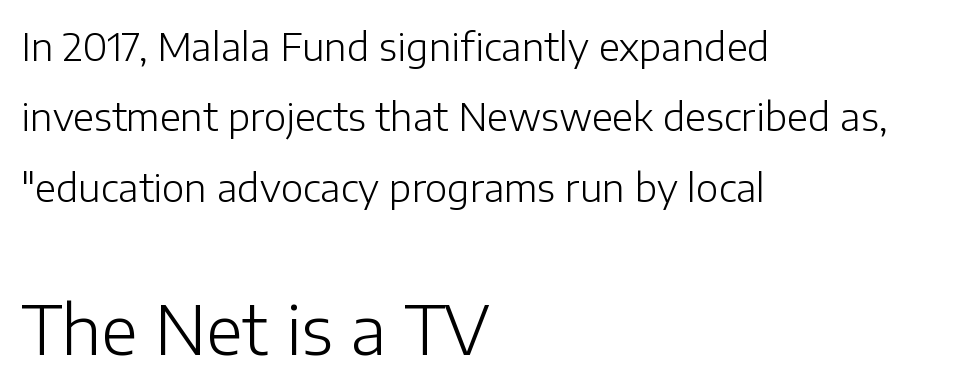
Q: Is the text bold? A: No.
Q: Is the text italic (slanted)? A: No, it is upright.
Q: Is the typeface a serif or a sans-serif typeface? A: Sans-serif.
Q: Is the text underlined? A: No.
Q: How is the paragraph aligned? A: Left-aligned.
Q: Is the spacing between letters normal or unusually wide? A: Normal.
Q: Which block of text is set in a larger size, the first (top) or the second (bottom)? A: The second (bottom) one.
Q: Width (condensed, normal, or wide)? A: Normal.
Q: Stroke contrast? A: Low.
Q: x-height? A: Medium.
Q: Monospaced? A: No.
